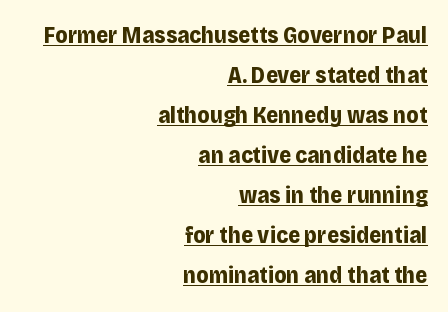
Q: Is the text bold? A: Yes.
Q: Is the text italic (slanted)? A: No, it is upright.
Q: Is the text underlined? A: Yes.
Q: How is the paragraph aligned? A: Right-aligned.
Q: Is the spacing between letters normal or unusually wide? A: Normal.
